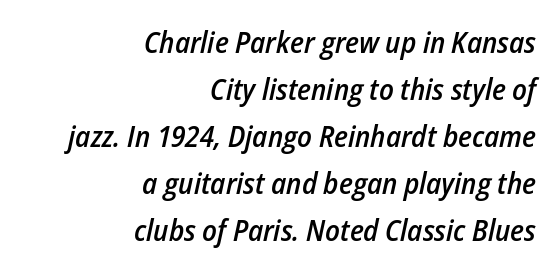
Q: Is the text bold? A: Semi-bold.
Q: Is the text italic (slanted)? A: Yes, it leans right by about 12 degrees.
Q: Is the text underlined? A: No.
Q: How is the paragraph aligned? A: Right-aligned.
Q: Is the spacing between letters normal or unusually wide? A: Normal.
Q: Is the spacing between lines tight, normal or loose? A: Normal.
Q: Width (condensed, normal, or wide)? A: Condensed.
Q: Stroke contrast? A: Low.
Q: x-height? A: Medium.
Q: Monospaced? A: No.
